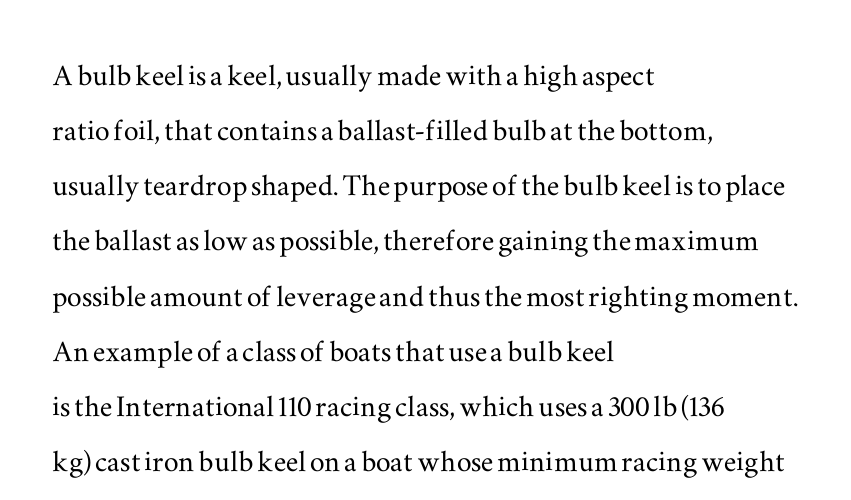
{"serif": "yes", "italic": "no", "width": "wide", "stroke_contrast": "medium", "x_height": "small", "monospaced": "no", "underline": "no", "align": "left", "line_spacing": "normal", "line_spacing_ratio": 1.49, "letter_spacing": "normal", "letter_spacing_em": 0.0, "glyph_px": 37}
